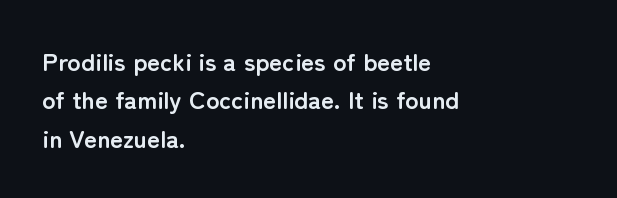
Here the glyphs are tracked normally, forming tight word shapes. Does the weight exceed regular? Yes, all the way to bold. The text block is weighted toward the left margin, trailing off unevenly rightward. Style check: upright. Notice how descenders clear the ascenders below comfortably — that's standard leading. Glance below the letters and you will spot only blank space.
